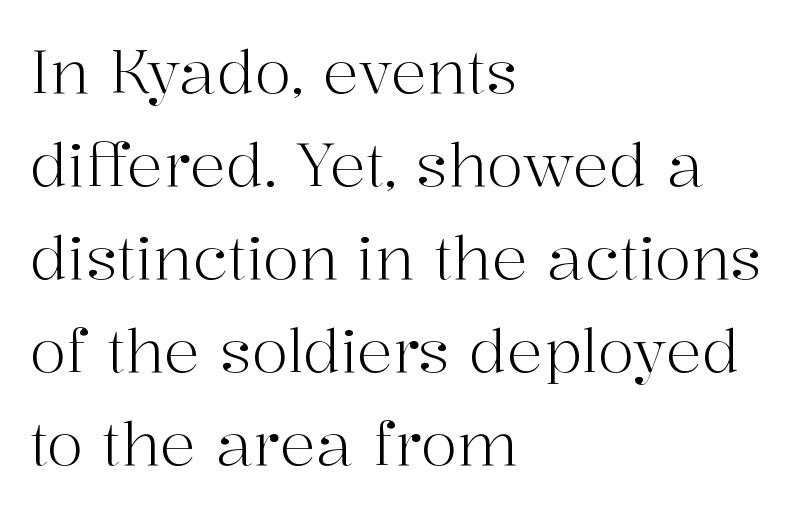
The image shows 60 px light serif type, upright; set left-aligned, normal line spacing (1.55x), normal letter spacing, not underlined; high stroke contrast and a medium x-height.
